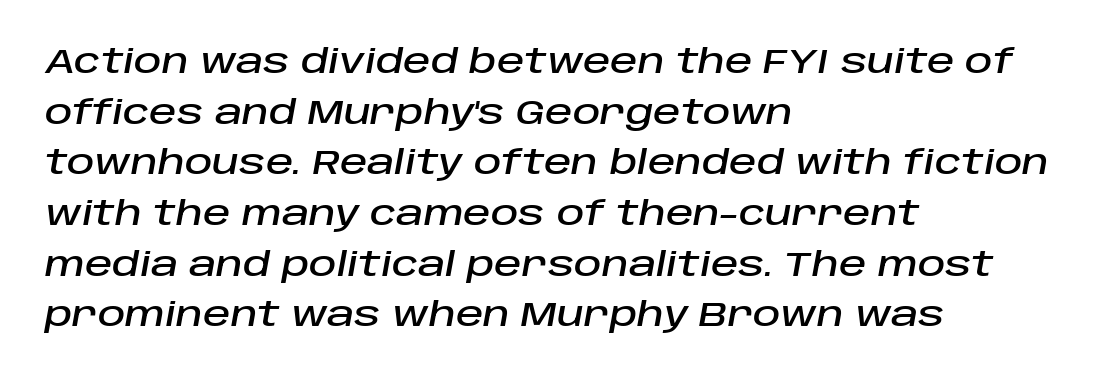
A typesetter would call this proportional, since set widths differ per character. Plain, unruled lines of type. The font's italic variant was chosen for this text. The ragged edge is on the right, which tells us the setting is flush left. The block of text has a typical density, with ordinary space between rows. Short note: letters normally spaced.
